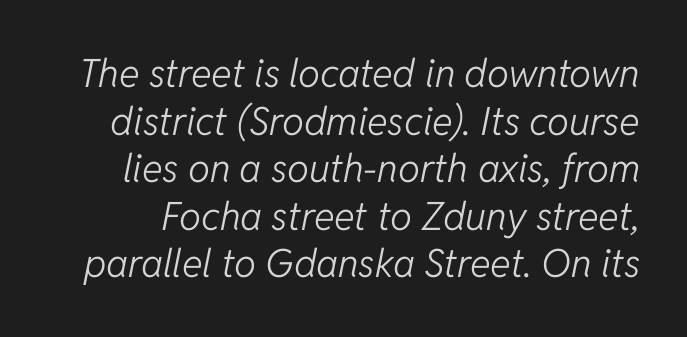
There is no visible air inserted between adjacent glyphs. The passage shown is not underscored anywhere. Is the type slanted? Yes — the strokes lean at a clear angle. The letters advance in unequal steps, a hallmark of proportional type.
